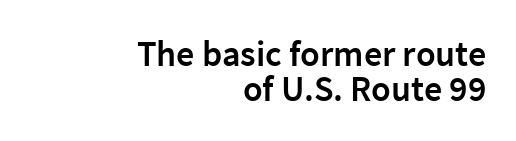
The image shows 36 px semibold sans-serif type, upright; set right-aligned, tight line spacing (0.96x), normal letter spacing, not underlined; low stroke contrast and a medium x-height.
